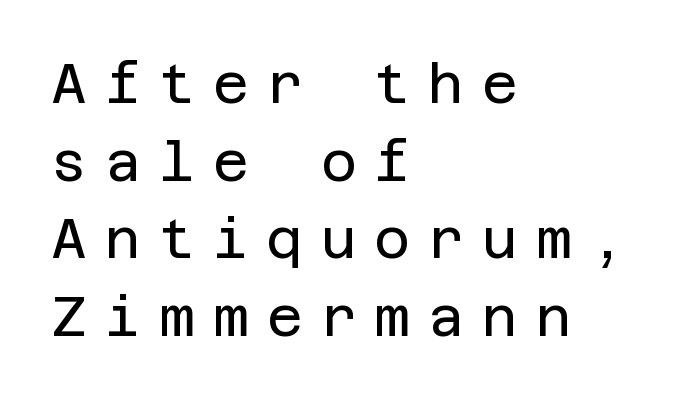
{"serif": "no", "italic": "no", "bold": "no", "weight": "regular", "width": "normal", "stroke_contrast": "low", "x_height": "large", "underline": "no", "align": "left", "line_spacing": "normal", "line_spacing_ratio": 1.41, "letter_spacing": "wide", "letter_spacing_em": 0.33, "glyph_px": 55}
